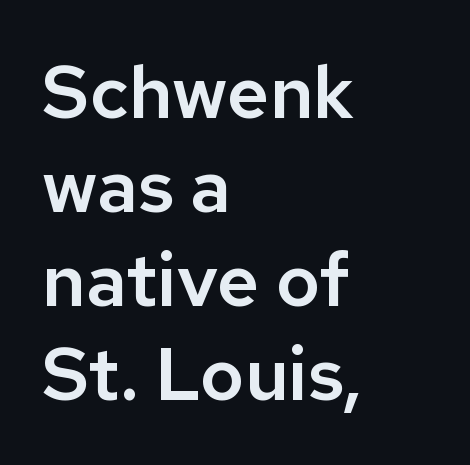
{"serif": "no", "italic": "no", "width": "normal", "stroke_contrast": "low", "x_height": "medium", "monospaced": "no", "underline": "no", "align": "left", "line_spacing": "normal", "line_spacing_ratio": 1.27, "letter_spacing": "normal", "letter_spacing_em": 0.0, "glyph_px": 74}
